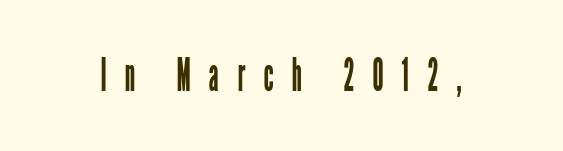
Q: Is the text bold? A: No.
Q: Is the text italic (slanted)? A: No, it is upright.
Q: Is the typeface a serif or a sans-serif typeface? A: Sans-serif.
Q: Is the text underlined? A: No.
Q: Is the spacing between letters normal or unusually wide? A: Unusually wide.
Q: Width (condensed, normal, or wide)? A: Condensed.
Q: Stroke contrast? A: Low.
Q: x-height? A: Medium.
Q: Monospaced? A: No.
